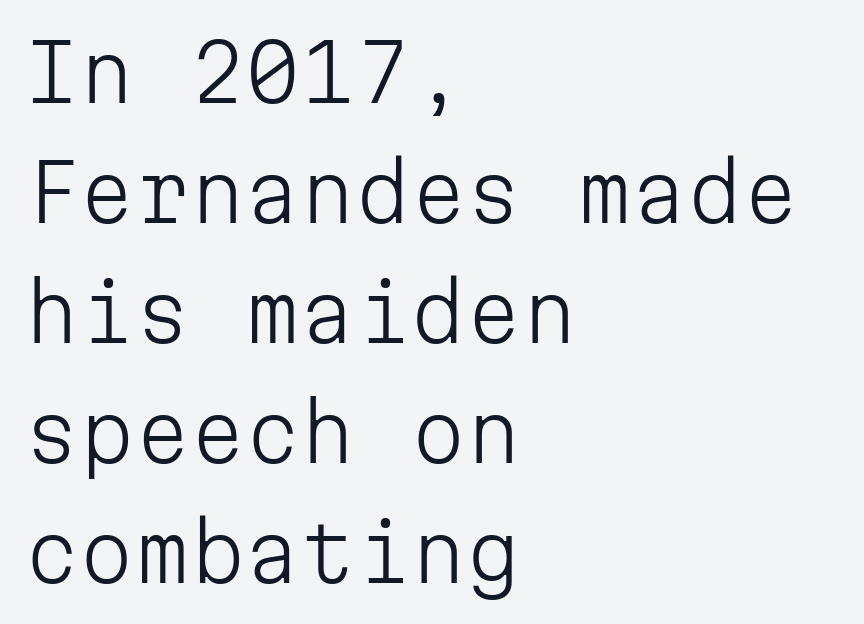
Q: Is the text bold? A: No.
Q: Is the text italic (slanted)? A: No, it is upright.
Q: Is the typeface a serif or a sans-serif typeface? A: Sans-serif.
Q: Is the text underlined? A: No.
Q: How is the paragraph aligned? A: Left-aligned.
Q: Is the spacing between letters normal or unusually wide? A: Normal.
Q: Is the spacing between lines tight, normal or loose? A: Normal.
Q: Width (condensed, normal, or wide)? A: Normal.
Q: Stroke contrast? A: Low.
Q: x-height? A: Medium.
Q: Monospaced? A: Yes.
